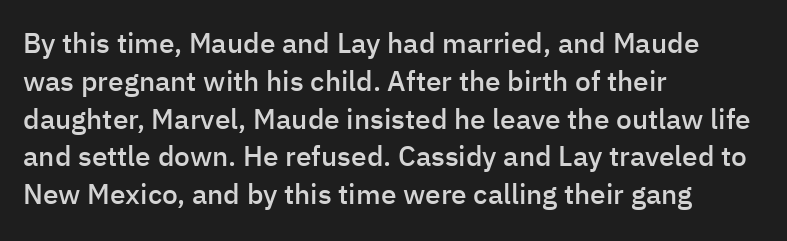
{"serif": "no", "italic": "no", "bold": "semi", "weight": "semibold", "width": "normal", "stroke_contrast": "low", "x_height": "medium", "monospaced": "no", "underline": "no", "align": "left", "line_spacing": "normal", "line_spacing_ratio": 1.35, "letter_spacing": "normal", "letter_spacing_em": 0.0, "glyph_px": 28}
